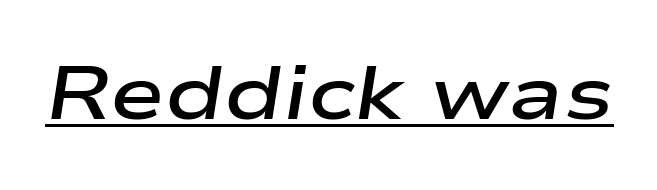
Moderately thickened strokes mark this as semibold type. Varying glyph widths throughout — classic text-font behaviour. Posture: slanted. The passage shown is underscored from start to finish. Compared with typical body copy, the letter spacing here is the same.
